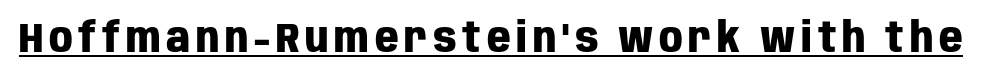
The image shows 41 px heavy, condensed sans-serif type, upright; set underlined; low stroke contrast and a large x-height.
